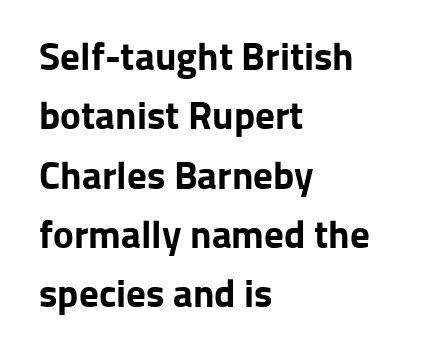
Type without underlining. Heft: maximum for text — a bold. Notice how descenders clear the ascenders below comfortably — that's standard leading. Compared with a centered layout, this one pins lines to the left instead.
